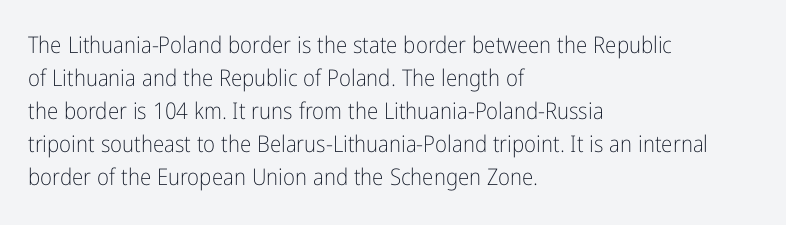
Q: Is the text bold? A: No.
Q: Is the text italic (slanted)? A: No, it is upright.
Q: Is the text underlined? A: No.
Q: How is the paragraph aligned? A: Left-aligned.
Q: Is the spacing between letters normal or unusually wide? A: Normal.
Q: Is the spacing between lines tight, normal or loose? A: Normal.
